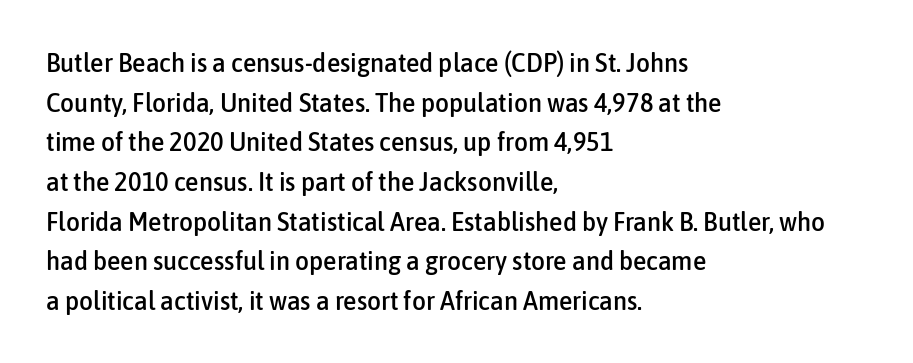
{"italic": "no", "underline": "no", "align": "left", "line_spacing": "normal", "line_spacing_ratio": 1.47, "letter_spacing": "normal", "letter_spacing_em": 0.0, "glyph_px": 27}
